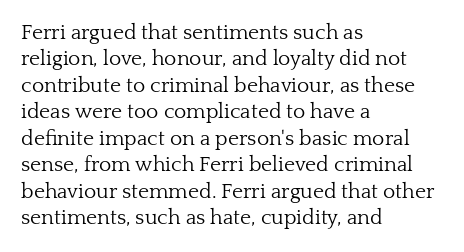
The image shows 21 px text type, upright; set left-aligned, normal line spacing (1.26x), normal letter spacing, not underlined.
